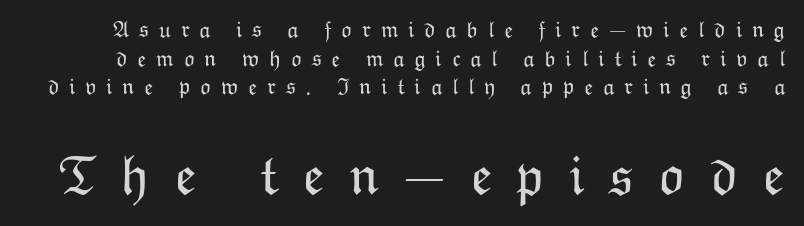
{"italic": "no", "bold": "no", "weight": "light", "width": "normal", "stroke_contrast": "low", "x_height": "medium", "monospaced": "no", "underline": "no", "line_spacing": "normal", "line_spacing_ratio": 1.25, "letter_spacing": "wide", "letter_spacing_em": 0.42, "larger_block": "second", "size_ratio": 2.48, "glyph_px": 57}
